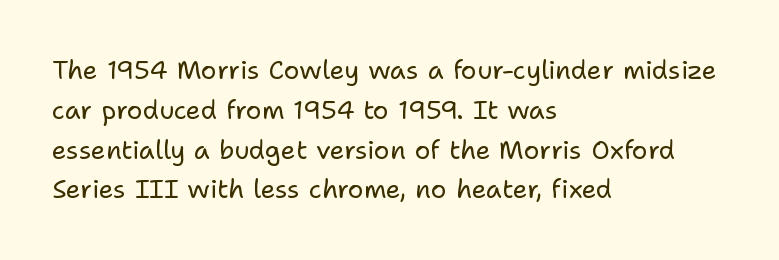
Q: Is the text bold? A: No.
Q: Is the text italic (slanted)? A: No, it is upright.
Q: Is the text underlined? A: No.
Q: How is the paragraph aligned? A: Left-aligned.
Q: Is the spacing between letters normal or unusually wide? A: Normal.
Q: Is the spacing between lines tight, normal or loose? A: Normal.
